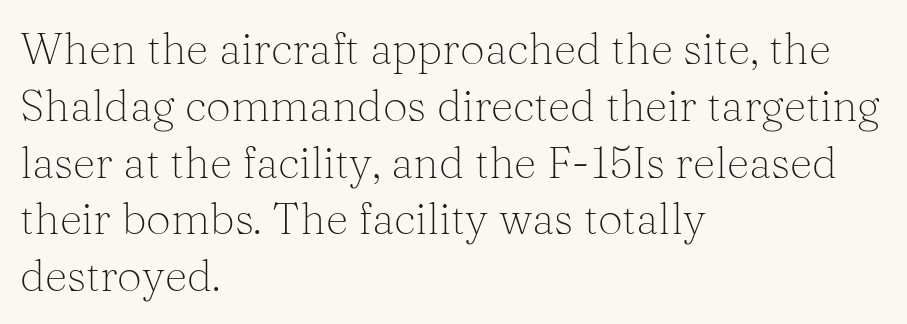
Q: Is the text bold? A: No.
Q: Is the text italic (slanted)? A: No, it is upright.
Q: Is the typeface a serif or a sans-serif typeface? A: Serif.
Q: Is the text underlined? A: No.
Q: How is the paragraph aligned? A: Left-aligned.
Q: Is the spacing between letters normal or unusually wide? A: Normal.
Q: Is the spacing between lines tight, normal or loose? A: Normal.
Q: Width (condensed, normal, or wide)? A: Normal.
Q: Stroke contrast? A: Medium.
Q: x-height? A: Medium.
Q: Monospaced? A: No.
